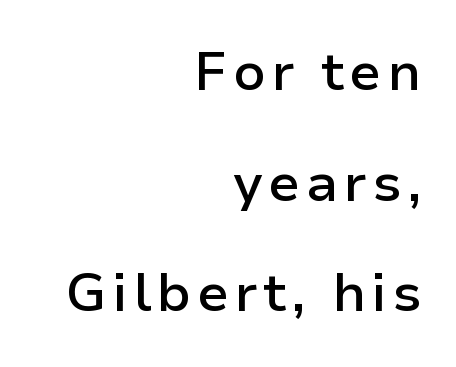
{"serif": "no", "italic": "no", "bold": "semi", "weight": "semibold", "width": "normal", "stroke_contrast": "low", "x_height": "medium", "monospaced": "no", "underline": "no", "align": "right", "line_spacing": "loose", "line_spacing_ratio": 2.05, "glyph_px": 54}
